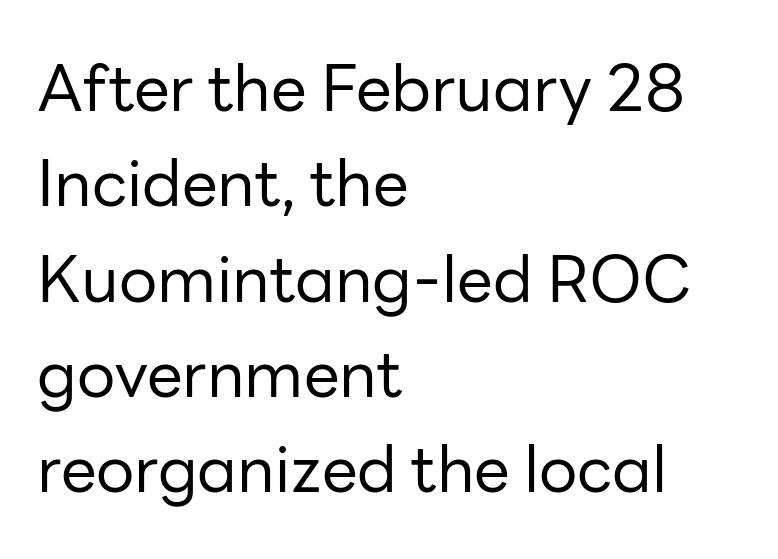
Q: Is the text bold? A: No.
Q: Is the text italic (slanted)? A: No, it is upright.
Q: Is the typeface a serif or a sans-serif typeface? A: Sans-serif.
Q: Is the text underlined? A: No.
Q: How is the paragraph aligned? A: Left-aligned.
Q: Is the spacing between letters normal or unusually wide? A: Normal.
Q: Is the spacing between lines tight, normal or loose? A: Normal.
Q: Width (condensed, normal, or wide)? A: Normal.
Q: Stroke contrast? A: Low.
Q: x-height? A: Medium.
Q: Monospaced? A: No.
